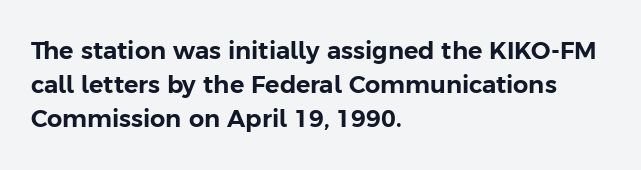
Each word holds together tightly as a unit, with standard inter-letter gaps. Horizontally, the lines are justified to the leading edge only. Check the space under the baseline: it is left empty. Leading matches the norm, producing a regular column.
